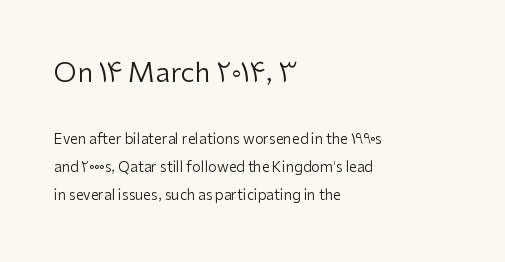
The image shows 27 px text type, upright; set left-aligned, loose line spacing (1.99x), normal letter spacing, not underlined; the first (top) block is 1.93x larger.
